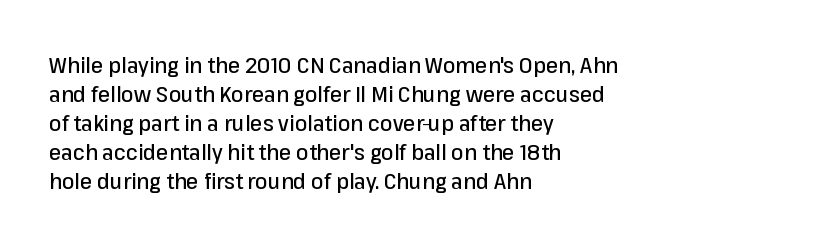
{"italic": "no", "underline": "no", "align": "left", "line_spacing": "normal", "line_spacing_ratio": 1.32, "letter_spacing": "normal", "letter_spacing_em": 0.0, "glyph_px": 22}
